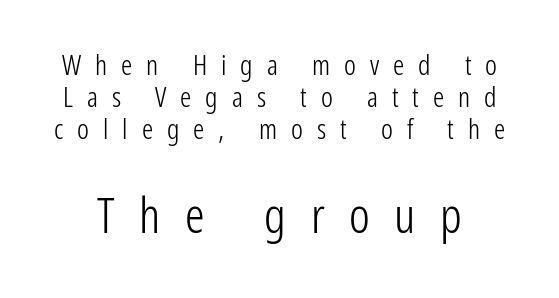
The face used here is proportionally spaced, like ordinary book or web type. In terms of letterform style, serifs are entirely absent. A typesetter would call this leading minimal, almost set solid. Descender tails drop into unmarked territory. No italicization has been applied; the sample stays upright.
